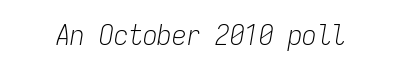
Q: Is the text bold? A: No.
Q: Is the text italic (slanted)? A: Yes, it leans right by about 9 degrees.
Q: Is the text underlined? A: No.
Q: Is the spacing between letters normal or unusually wide? A: Normal.
Q: Width (condensed, normal, or wide)? A: Condensed.
Q: Stroke contrast? A: Low.
Q: x-height? A: Medium.
Q: Monospaced? A: Yes.
